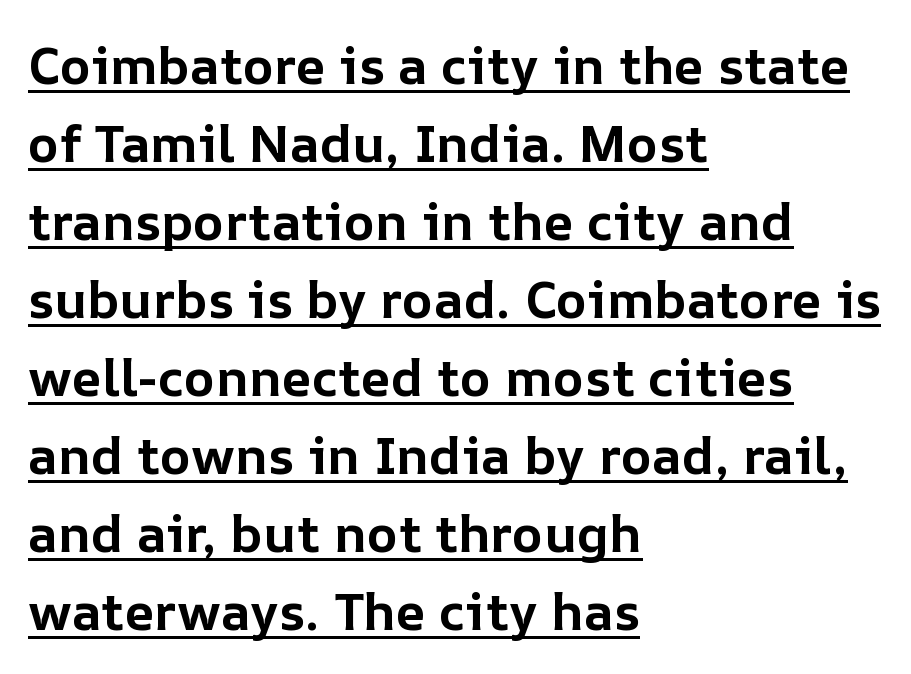
Caption: bold face, heavy strokes. Looks like regular typesetting: each glyph gets only the width it needs. These characters rest on top of a visible drawn line. Honestly, the row spacing looks completely unremarkable. Letter spacing: default. Notice how the stems are strictly vertical — no italics here.
